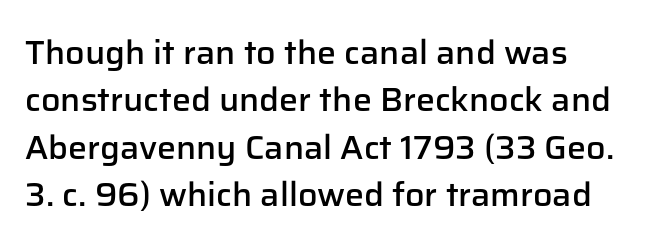
{"serif": "no", "italic": "no", "bold": "semi", "weight": "semibold", "width": "normal", "stroke_contrast": "low", "x_height": "medium", "monospaced": "no", "underline": "no", "align": "left", "line_spacing": "normal", "line_spacing_ratio": 1.39, "letter_spacing": "normal", "letter_spacing_em": 0.0, "glyph_px": 34}
